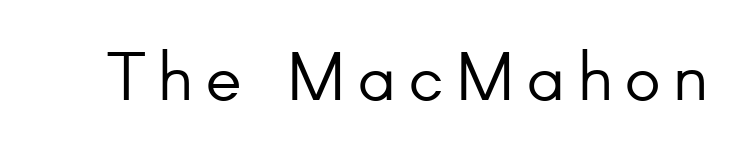
The image shows 67 px light sans-serif type, upright; set not underlined; low stroke contrast and a small x-height.
